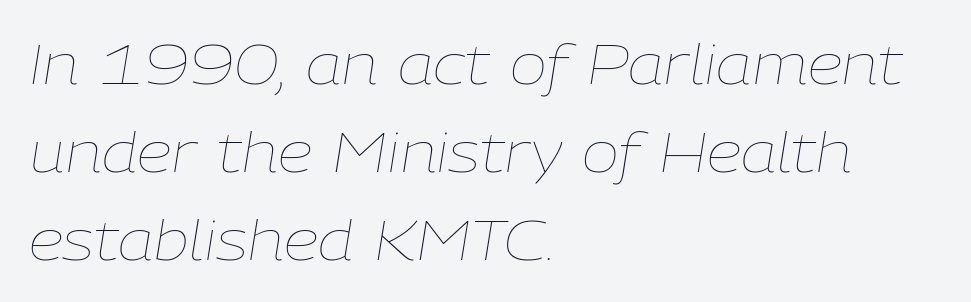
Q: Is the text bold? A: No.
Q: Is the text italic (slanted)? A: Yes, it leans right by about 9 degrees.
Q: Is the text underlined? A: No.
Q: How is the paragraph aligned? A: Left-aligned.
Q: Is the spacing between letters normal or unusually wide? A: Normal.
Q: Is the spacing between lines tight, normal or loose? A: Normal.
Q: Width (condensed, normal, or wide)? A: Normal.
Q: Stroke contrast? A: Low.
Q: x-height? A: Medium.
Q: Monospaced? A: No.
